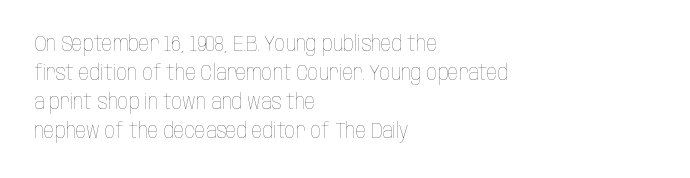
{"italic": "no", "bold": "no", "underline": "no", "align": "left", "line_spacing": "normal", "line_spacing_ratio": 1.38, "letter_spacing": "normal", "letter_spacing_em": 0.0, "glyph_px": 21}
